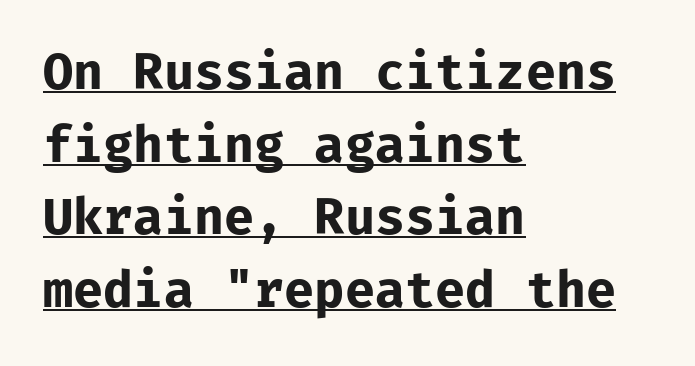
{"serif": "no", "italic": "no", "bold": "yes", "weight": "bold", "width": "normal", "stroke_contrast": "low", "x_height": "medium", "monospaced": "yes", "underline": "yes", "align": "left", "line_spacing": "normal", "line_spacing_ratio": 1.48, "letter_spacing": "normal", "letter_spacing_em": 0.0, "glyph_px": 49}
